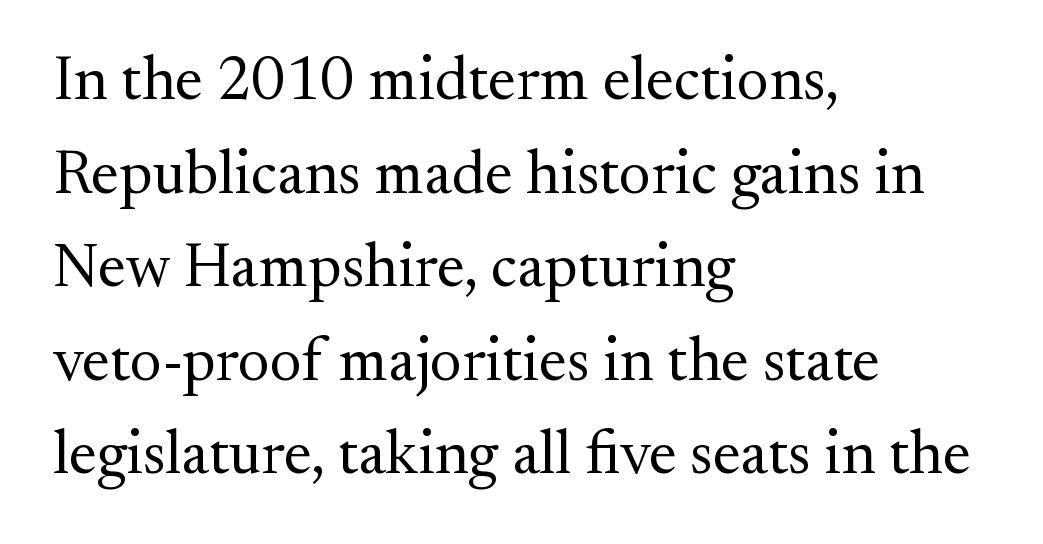
Note: serifs present on the glyphs. Typeset ragged right — the left edge is the straight one. Stroke mass is kept to a normal reading level or below. Quick note: not italic, upright.
